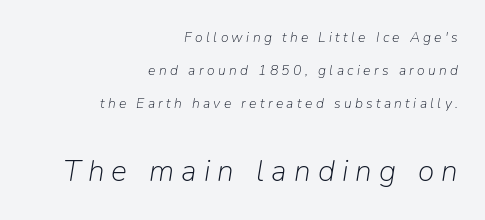
The image shows 30 px light type, italic (leaning right); set right-aligned, loose line spacing (2.36x), unusually wide letter spacing (+0.24 em), not underlined; the second (bottom) block is 2.14x larger; low stroke contrast and a medium x-height.
